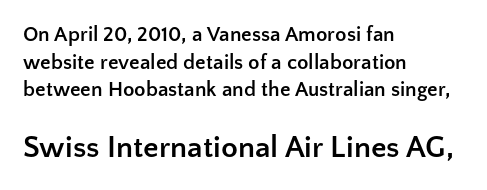
The image shows 31 px semibold sans-serif type, upright; set left-aligned, normal line spacing (1.31x), normal letter spacing, not underlined; the second (bottom) block is 1.48x larger; low stroke contrast and a medium x-height.
